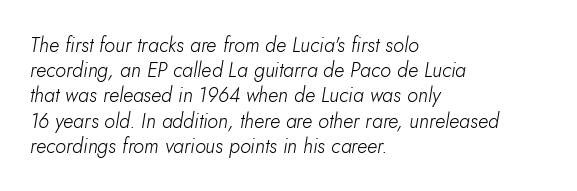
{"italic": "yes", "lean": "right", "slant_degrees": 5, "bold": "no", "underline": "no", "align": "left", "line_spacing": "normal", "line_spacing_ratio": 1.26, "letter_spacing": "normal", "letter_spacing_em": 0.0, "glyph_px": 20}
